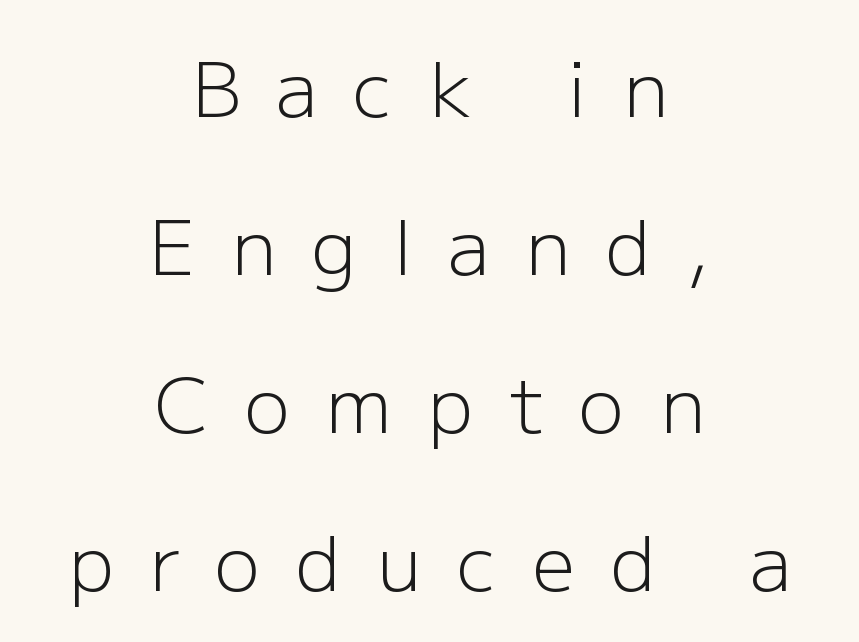
{"serif": "no", "italic": "no", "bold": "no", "weight": "light", "width": "normal", "stroke_contrast": "low", "x_height": "medium", "monospaced": "no", "underline": "no", "align": "center", "line_spacing": "loose", "line_spacing_ratio": 2.08, "letter_spacing": "wide", "letter_spacing_em": 0.47, "glyph_px": 76}
